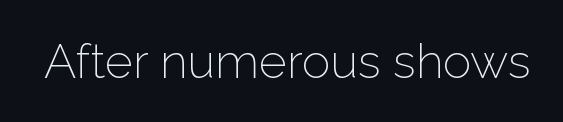
The image shows 48 px light sans-serif type, upright; set normal letter spacing, not underlined; low stroke contrast and a medium x-height.
